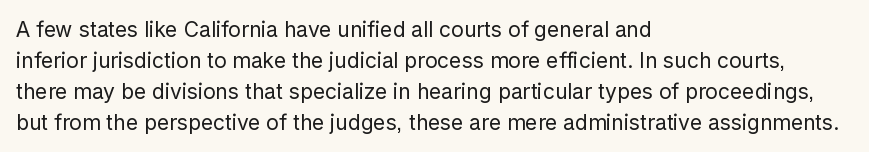
The image shows 21 px text type, upright; set left-aligned, normal line spacing (1.47x), normal letter spacing, not underlined.
